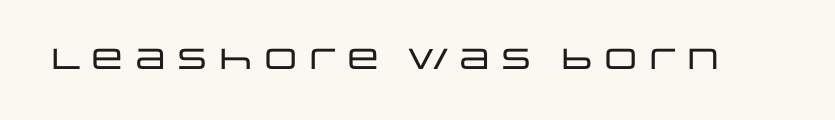
Looks like regular typesetting: each glyph gets only the width it needs. The passage shown is not underscored anywhere. This is sans-serif lettering, the kind often seen on screens and signage. In terms of letterspacing, this is plain default setting.
